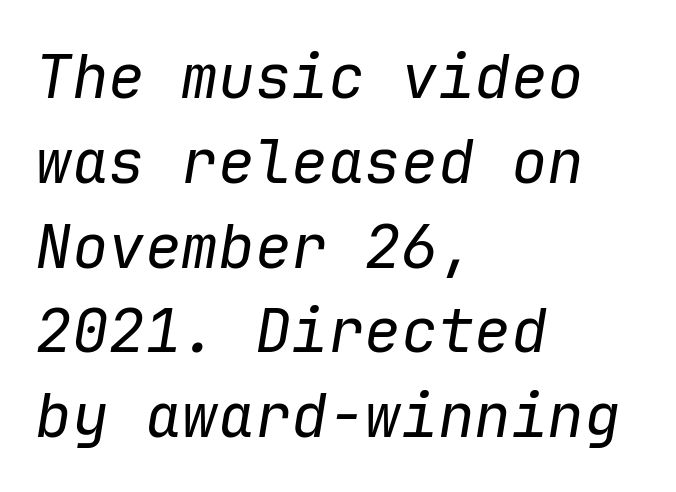
The image shows 61 px regular-weight type, italic (leaning right), monospaced; set left-aligned, normal line spacing (1.39x), normal letter spacing, not underlined; low stroke contrast and a medium x-height.
